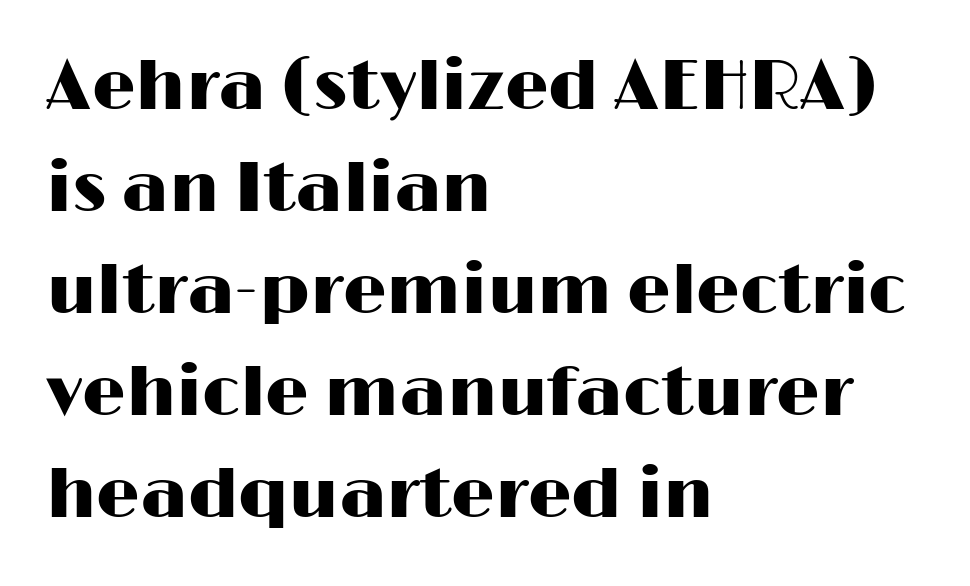
{"serif": "no", "italic": "no", "width": "wide", "stroke_contrast": "high", "x_height": "medium", "monospaced": "no", "underline": "no", "align": "left", "line_spacing": "normal", "line_spacing_ratio": 1.48, "letter_spacing": "normal", "letter_spacing_em": 0.0, "glyph_px": 69}
